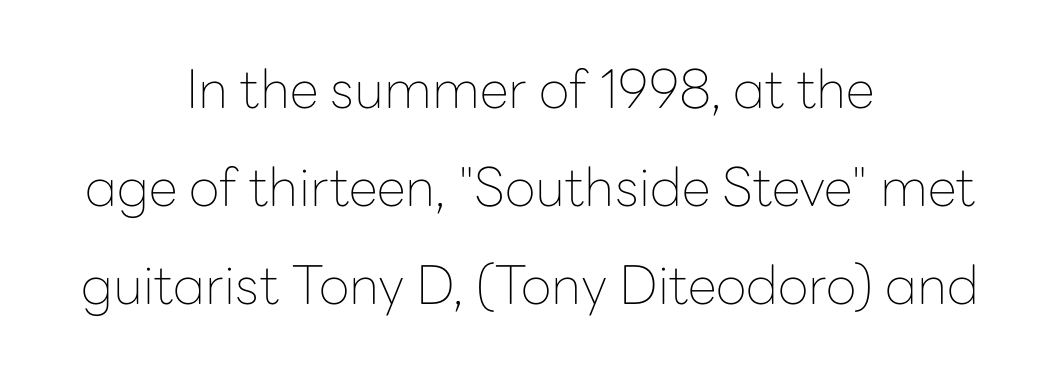
The image shows 53 px thin sans-serif type, upright; set centered, line spacing 1.85x, normal letter spacing, not underlined; low stroke contrast and a medium x-height.
